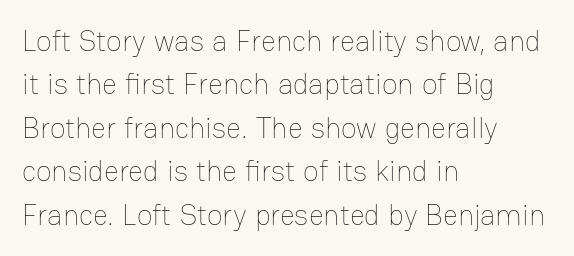
{"italic": "no", "bold": "no", "weight": "thin", "width": "normal", "stroke_contrast": "low", "x_height": "medium", "monospaced": "no", "underline": "no", "align": "left", "line_spacing": "normal", "line_spacing_ratio": 1.5, "letter_spacing": "normal", "letter_spacing_em": 0.0, "glyph_px": 29}
